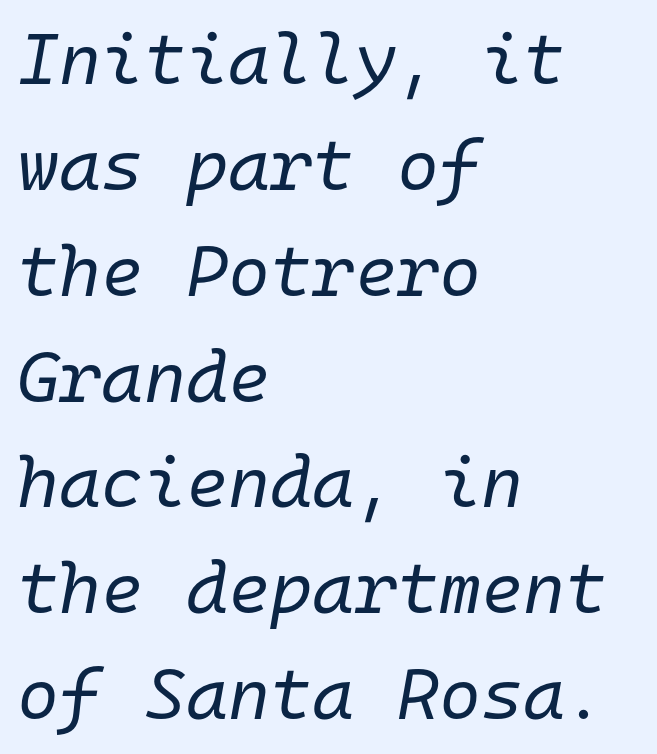
{"italic": "yes", "lean": "right", "slant_degrees": 10, "bold": "no", "weight": "regular", "width": "normal", "stroke_contrast": "low", "x_height": "medium", "monospaced": "yes", "underline": "no", "align": "left", "line_spacing": "normal", "line_spacing_ratio": 1.47, "letter_spacing": "normal", "letter_spacing_em": 0.0, "glyph_px": 72}
